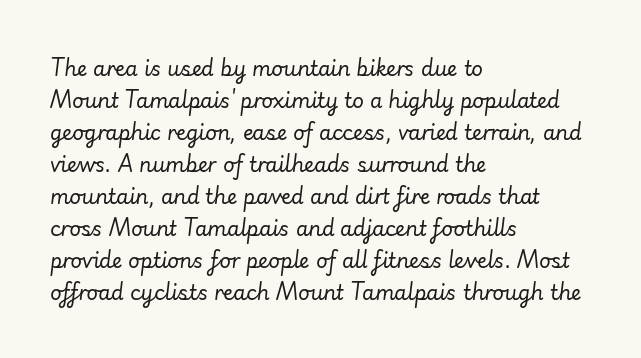
The image shows 20 px text type, italic (leaning right); set left-aligned, normal line spacing (1.6x), normal letter spacing, not underlined.
